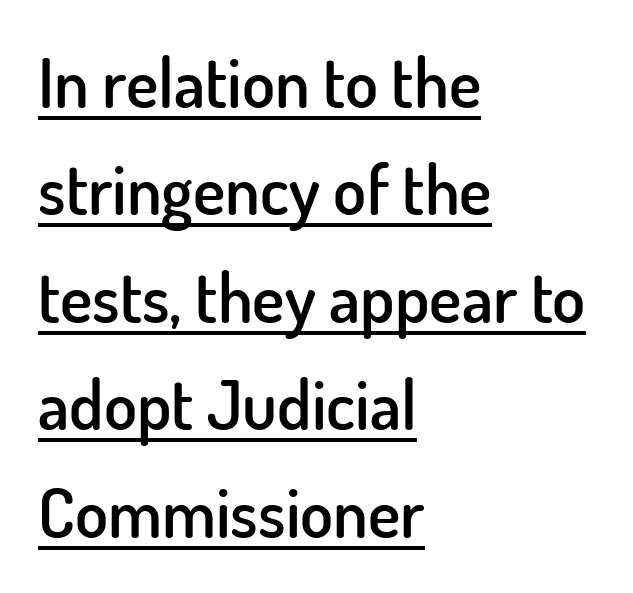
{"serif": "no", "italic": "no", "bold": "semi", "weight": "semibold", "width": "normal", "stroke_contrast": "low", "x_height": "small", "monospaced": "no", "underline": "yes", "align": "left", "line_spacing": "normal", "line_spacing_ratio": 1.58, "letter_spacing": "normal", "letter_spacing_em": 0.0, "glyph_px": 68}
